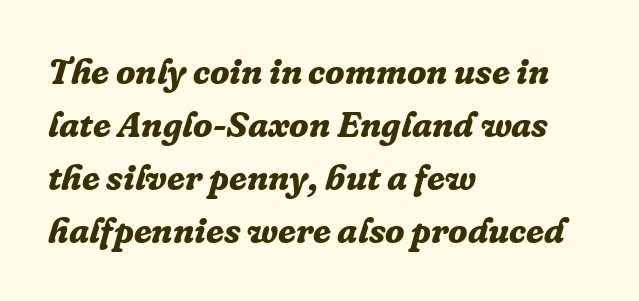
The image shows 36 px bold serif type, italic (leaning right); set left-aligned, normal line spacing (1.47x), normal letter spacing, not underlined; low stroke contrast and a medium x-height.
